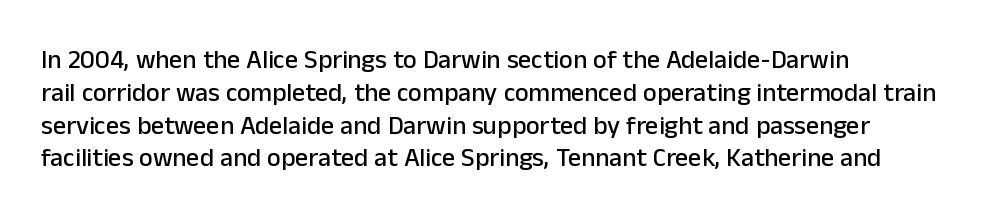
{"italic": "no", "underline": "no", "align": "left", "line_spacing": "normal", "line_spacing_ratio": 1.26, "letter_spacing": "normal", "letter_spacing_em": 0.0, "glyph_px": 26}
